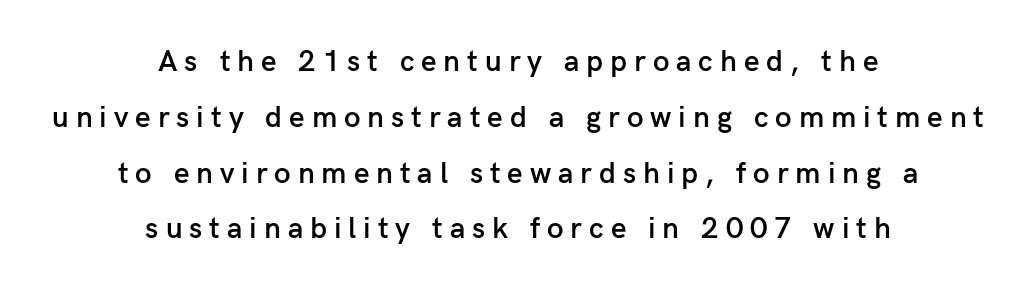
Q: Is the text bold? A: Semi-bold.
Q: Is the text italic (slanted)? A: No, it is upright.
Q: Is the typeface a serif or a sans-serif typeface? A: Sans-serif.
Q: Is the text underlined? A: No.
Q: How is the paragraph aligned? A: Centered.
Q: Is the spacing between letters normal or unusually wide? A: Unusually wide.
Q: Width (condensed, normal, or wide)? A: Normal.
Q: Stroke contrast? A: Low.
Q: x-height? A: Medium.
Q: Monospaced? A: No.
